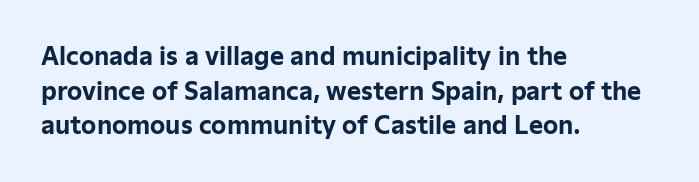
Rule under the text: the space is simply empty. Nothing unusual about the tracking: characters are spaced as the font intends. Leading: standard. This sample uses an upright cut, with every glyph sitting square on the baseline. Set as a true bold cut, around the 700 mark. Line beginnings align vertically; line endings do not.
